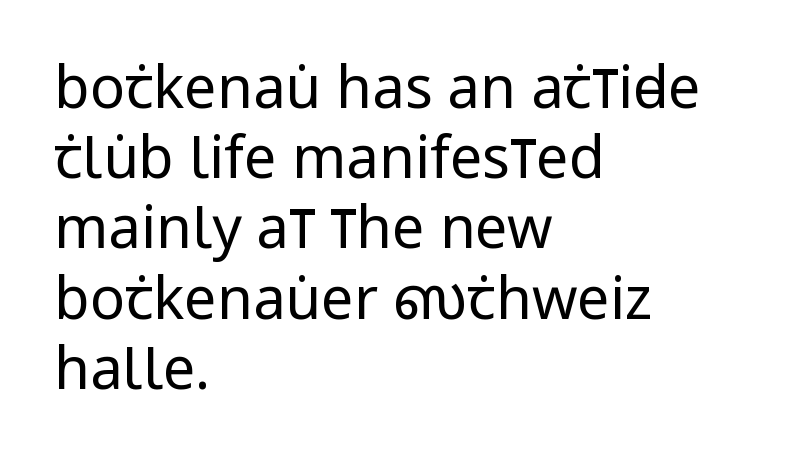
Q: Is the text bold? A: No.
Q: Is the text italic (slanted)? A: No, it is upright.
Q: Is the typeface a serif or a sans-serif typeface? A: Sans-serif.
Q: Is the text underlined? A: No.
Q: How is the paragraph aligned? A: Left-aligned.
Q: Is the spacing between letters normal or unusually wide? A: Normal.
Q: Width (condensed, normal, or wide)? A: Condensed.
Q: Stroke contrast? A: Low.
Q: x-height? A: Large.
Q: Monospaced? A: No.
